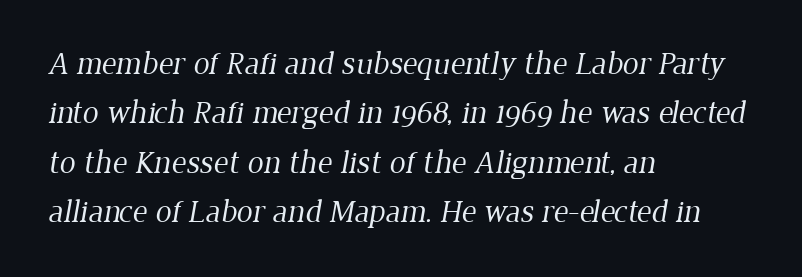
The paragraph has a hard left edge and a soft right edge. Here the designer chose a conventional face with non-uniform glyph widths. Here the glyphs are tracked normally, forming tight word shapes. The letters look calm and open, with moderate or lighter stems. Notice how descenders clear the ascenders below comfortably — that's standard leading. Words float on clear page, feet unadorned.
